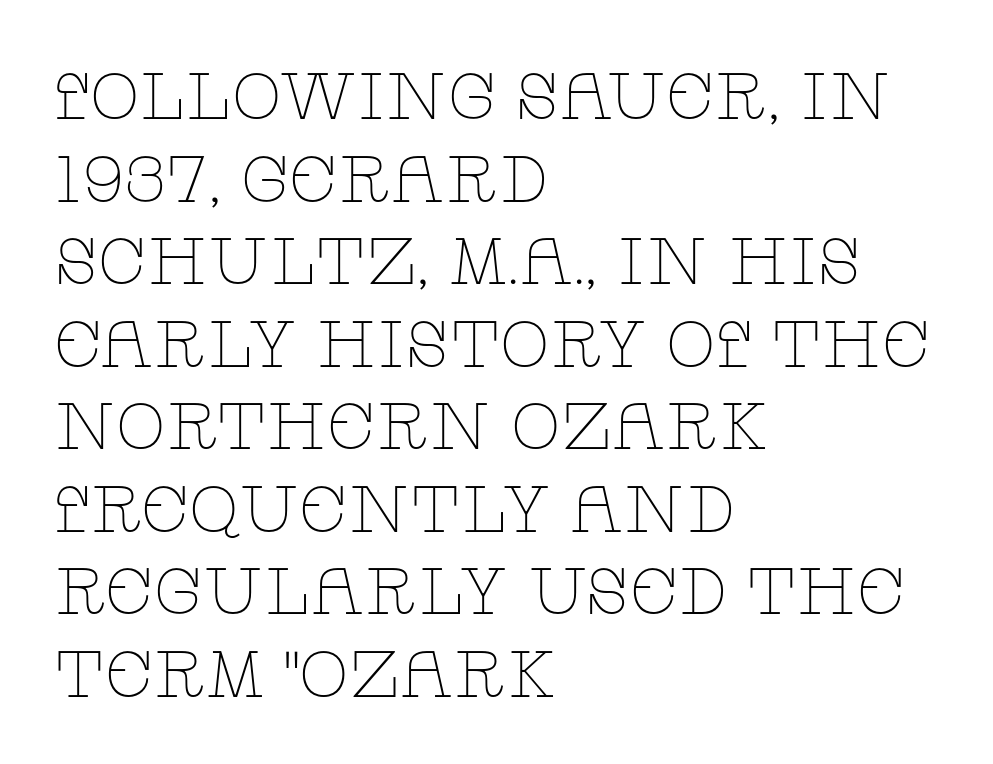
Q: Is the text bold? A: No.
Q: Is the text italic (slanted)? A: No, it is upright.
Q: Is the typeface a serif or a sans-serif typeface? A: Serif.
Q: Is the text underlined? A: No.
Q: How is the paragraph aligned? A: Left-aligned.
Q: Is the spacing between letters normal or unusually wide? A: Normal.
Q: Is the spacing between lines tight, normal or loose? A: Normal.
Q: Width (condensed, normal, or wide)? A: Wide.
Q: Stroke contrast? A: Low.
Q: x-height? A: Large.
Q: Monospaced? A: No.
